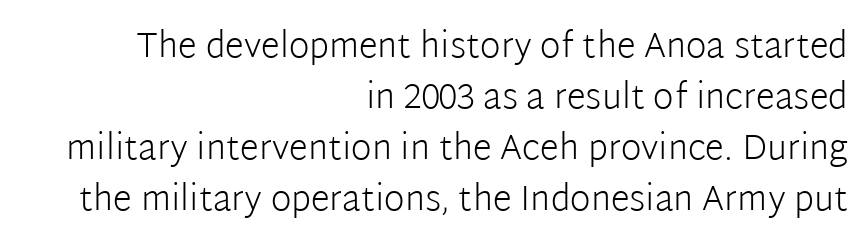
{"serif": "no", "italic": "no", "bold": "no", "weight": "light", "width": "normal", "stroke_contrast": "low", "x_height": "medium", "monospaced": "no", "underline": "no", "align": "right", "line_spacing": "normal", "line_spacing_ratio": 1.46, "letter_spacing": "normal", "letter_spacing_em": 0.0, "glyph_px": 35}
